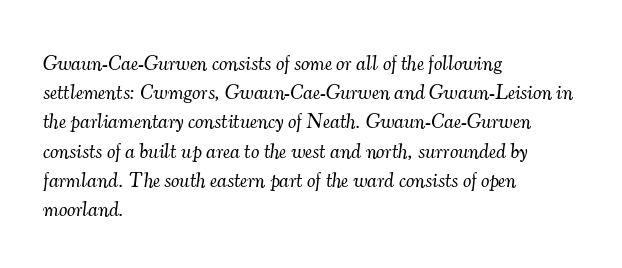
If you drew a line through each stem, it would be angled. Is the stroke heavy? The answer is a plain regular-or-lighter. Glyph-to-glyph distance matches everyday printed text. Is the block centered? No — it sits flush against the left margin.
